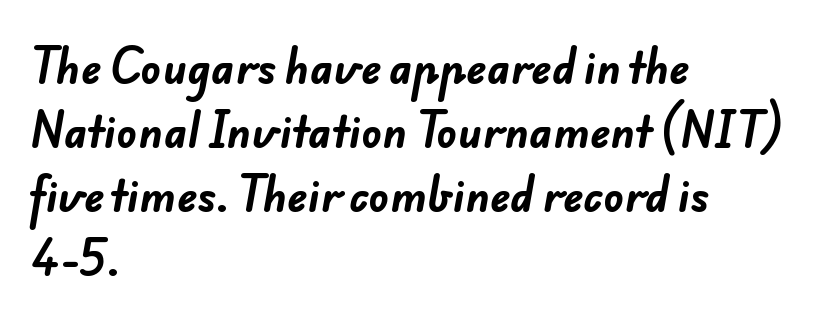
{"serif": "no", "bold": "yes", "weight": "bold", "width": "normal", "stroke_contrast": "low", "x_height": "small", "monospaced": "no", "underline": "no", "align": "left", "line_spacing": "normal", "line_spacing_ratio": 1.52, "letter_spacing": "normal", "letter_spacing_em": 0.0, "glyph_px": 42}
